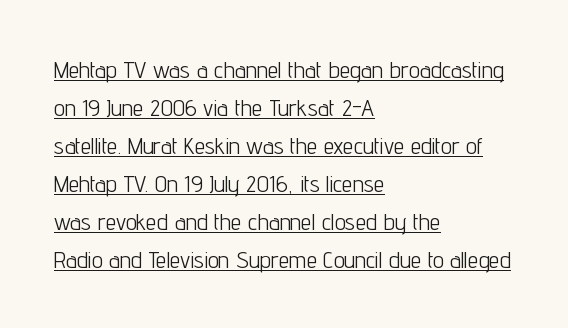
Q: Is the text bold? A: No.
Q: Is the text italic (slanted)? A: No, it is upright.
Q: Is the text underlined? A: Yes.
Q: How is the paragraph aligned? A: Left-aligned.
Q: Is the spacing between letters normal or unusually wide? A: Normal.
Q: Is the spacing between lines tight, normal or loose? A: Normal.
